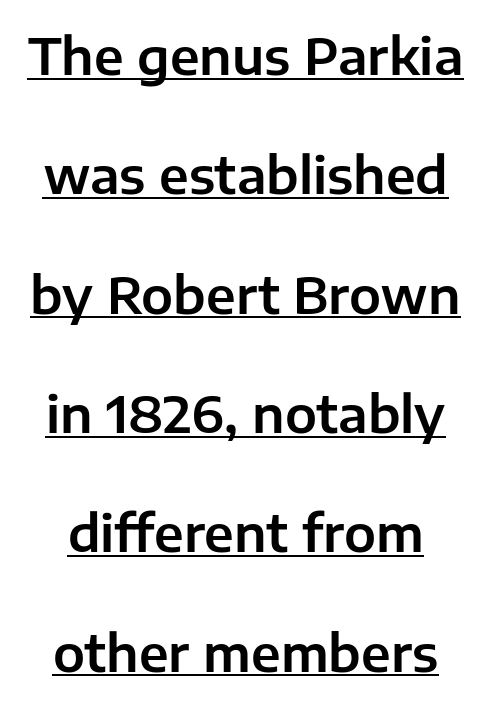
{"serif": "no", "italic": "no", "width": "normal", "stroke_contrast": "low", "x_height": "medium", "monospaced": "no", "underline": "yes", "line_spacing": "loose", "line_spacing_ratio": 2.34, "letter_spacing": "normal", "letter_spacing_em": 0.0, "glyph_px": 51}
